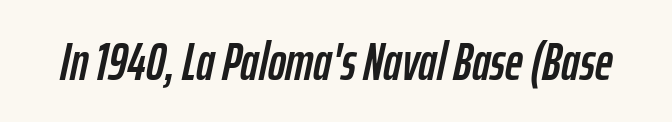
{"italic": "yes", "lean": "right", "slant_degrees": 12, "width": "condensed", "stroke_contrast": "low", "x_height": "medium", "monospaced": "no", "underline": "no", "letter_spacing": "normal", "letter_spacing_em": 0.0, "glyph_px": 54}
